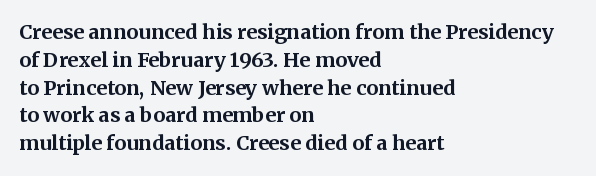
Is there any slant? The stems are plumb. Notice how thick the strokes are: this is what a full bold looks like. The vertical gap from one line to the next is medium. Leftover space on each line is placed entirely after the last word. The zone under the glyphs is completely vacant.
